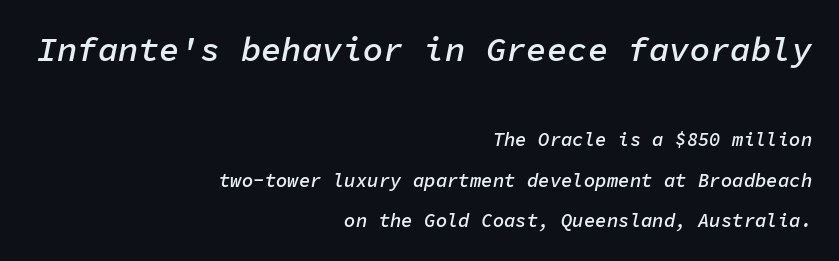
Q: Is the text bold? A: Semi-bold.
Q: Is the text italic (slanted)? A: Yes, it leans right by about 11 degrees.
Q: Is the text underlined? A: No.
Q: How is the paragraph aligned? A: Right-aligned.
Q: Is the spacing between letters normal or unusually wide? A: Normal.
Q: Is the spacing between lines tight, normal or loose? A: Loose.
Q: Which block of text is set in a larger size, the first (top) or the second (bottom)? A: The first (top) one.
Q: Width (condensed, normal, or wide)? A: Normal.
Q: Stroke contrast? A: Low.
Q: x-height? A: Medium.
Q: Monospaced? A: Yes.
